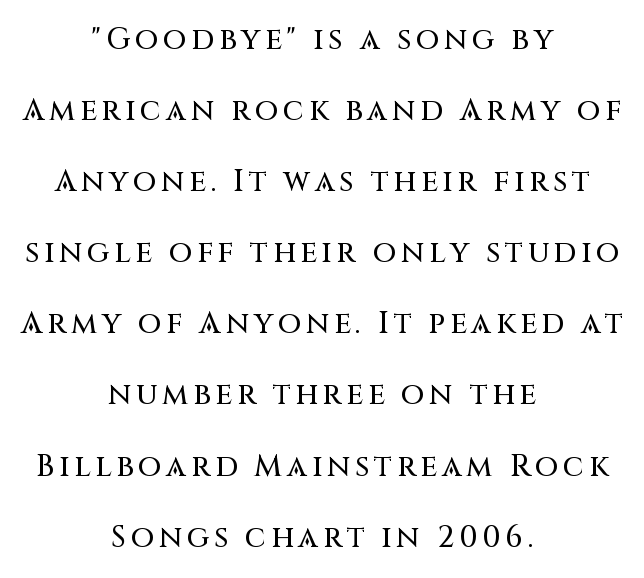
{"serif": "no", "italic": "no", "width": "normal", "stroke_contrast": "medium", "x_height": "large", "monospaced": "no", "underline": "no", "align": "center", "line_spacing": "loose", "line_spacing_ratio": 2.37, "glyph_px": 30}
